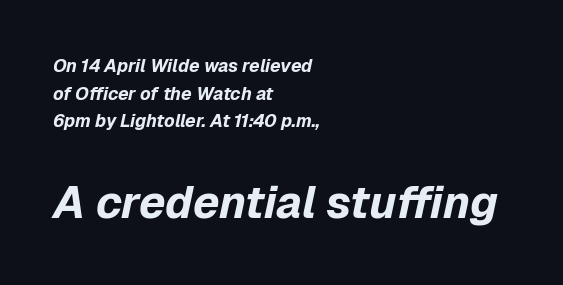
The image shows 45 px bold type, italic (leaning right); set left-aligned, normal line spacing (1.53x), normal letter spacing, not underlined; the second (bottom) block is 2.5x larger; low stroke contrast and a medium x-height.
